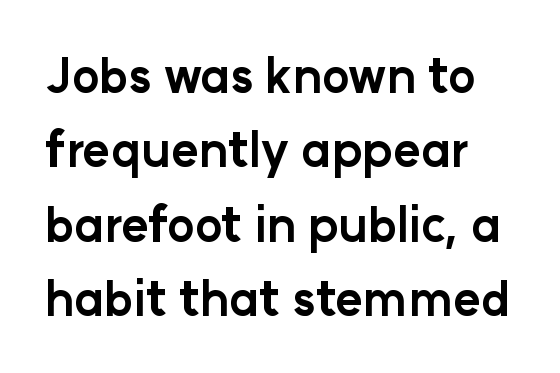
Q: Is the text bold? A: Yes.
Q: Is the text italic (slanted)? A: No, it is upright.
Q: Is the typeface a serif or a sans-serif typeface? A: Sans-serif.
Q: Is the text underlined? A: No.
Q: Is the spacing between letters normal or unusually wide? A: Normal.
Q: Is the spacing between lines tight, normal or loose? A: Normal.
Q: Width (condensed, normal, or wide)? A: Normal.
Q: Stroke contrast? A: Low.
Q: x-height? A: Medium.
Q: Monospaced? A: No.
